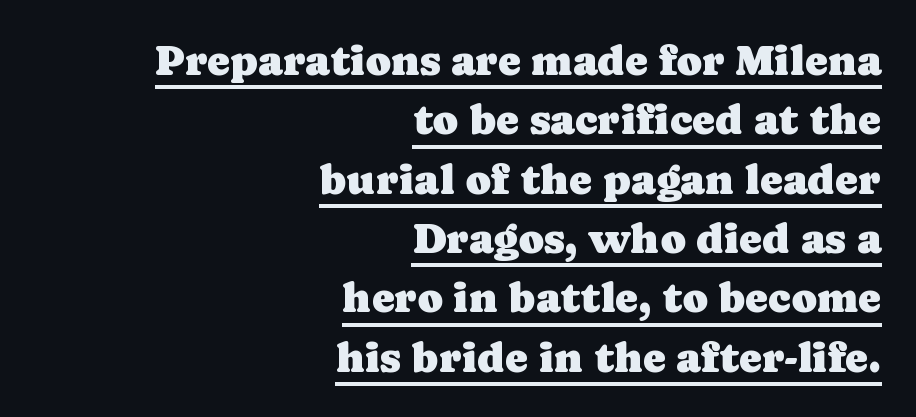
The image shows 43 px serif type, upright; set right-aligned, normal line spacing (1.38x), normal letter spacing, underlined; low stroke contrast and a medium x-height.
